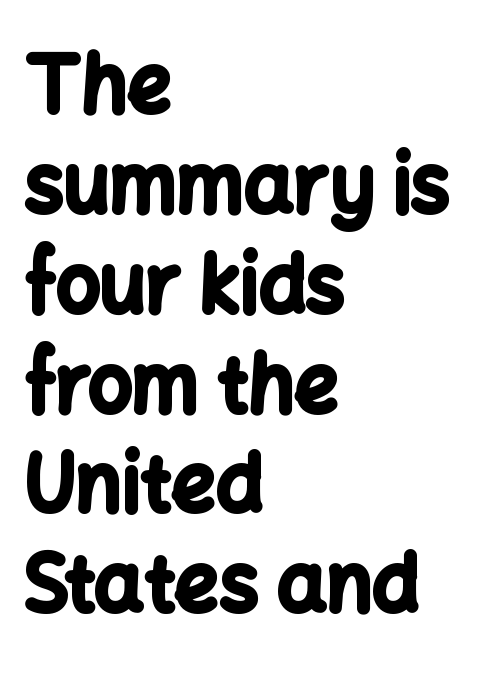
Q: Is the text bold? A: Yes.
Q: Is the text italic (slanted)? A: No, it is upright.
Q: Is the typeface a serif or a sans-serif typeface? A: Sans-serif.
Q: Is the text underlined? A: No.
Q: How is the paragraph aligned? A: Left-aligned.
Q: Is the spacing between letters normal or unusually wide? A: Normal.
Q: Is the spacing between lines tight, normal or loose? A: Normal.
Q: Width (condensed, normal, or wide)? A: Normal.
Q: Stroke contrast? A: Low.
Q: x-height? A: Medium.
Q: Monospaced? A: No.
